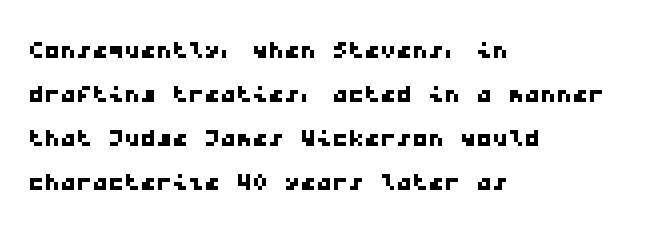
{"serif": "no", "width": "wide", "stroke_contrast": "low", "x_height": "medium", "monospaced": "yes", "underline": "no", "align": "left", "line_spacing": "normal", "line_spacing_ratio": 1.38, "letter_spacing": "normal", "letter_spacing_em": 0.0, "glyph_px": 32}
